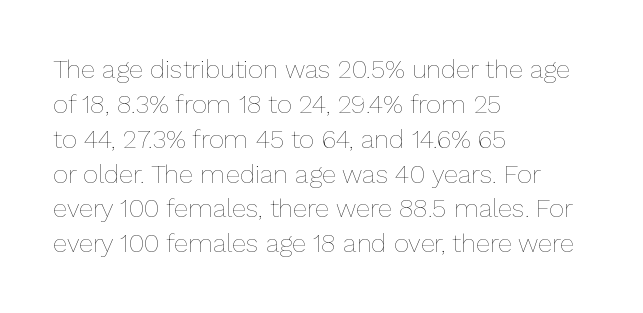
The image shows 26 px text type, upright; set left-aligned, normal line spacing (1.34x), normal letter spacing, not underlined.
